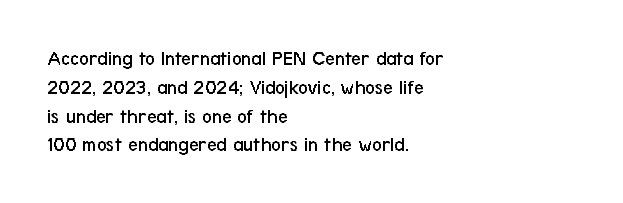
The image shows 21 px text type, upright; set left-aligned, normal line spacing (1.37x), normal letter spacing, not underlined.
